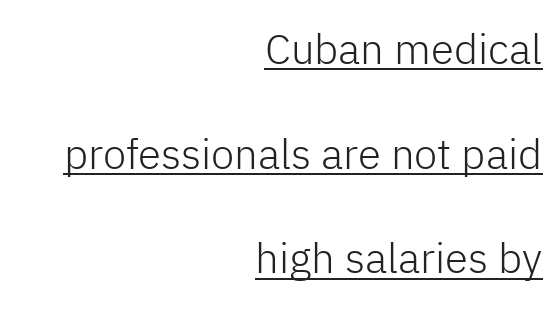
Q: Is the text bold? A: No.
Q: Is the text italic (slanted)? A: No, it is upright.
Q: Is the typeface a serif or a sans-serif typeface? A: Sans-serif.
Q: Is the text underlined? A: Yes.
Q: How is the paragraph aligned? A: Right-aligned.
Q: Is the spacing between letters normal or unusually wide? A: Normal.
Q: Is the spacing between lines tight, normal or loose? A: Loose.
Q: Width (condensed, normal, or wide)? A: Normal.
Q: Stroke contrast? A: Low.
Q: x-height? A: Medium.
Q: Monospaced? A: No.
